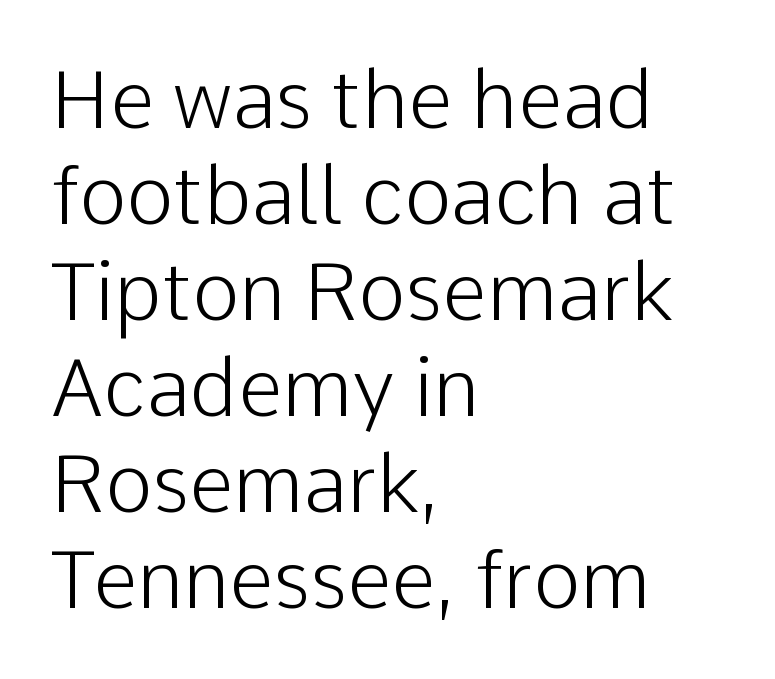
Q: Is the text bold? A: No.
Q: Is the text italic (slanted)? A: No, it is upright.
Q: Is the typeface a serif or a sans-serif typeface? A: Sans-serif.
Q: Is the text underlined? A: No.
Q: How is the paragraph aligned? A: Left-aligned.
Q: Is the spacing between letters normal or unusually wide? A: Normal.
Q: Width (condensed, normal, or wide)? A: Normal.
Q: Stroke contrast? A: Low.
Q: x-height? A: Medium.
Q: Monospaced? A: No.
